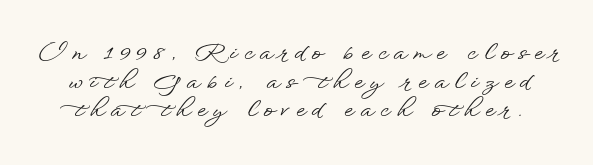
Lines of text with bare space underneath. You could only call the tracking loose — the letters float apart.
